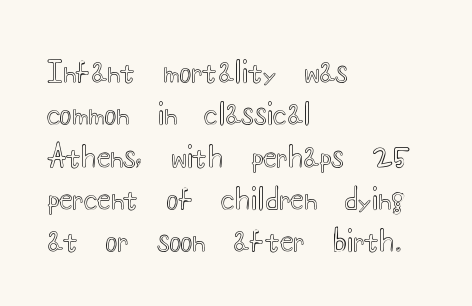
The image shows 28 px wide type, upright; set left-aligned, normal line spacing (1.51x), normal letter spacing, not underlined; a small x-height.
